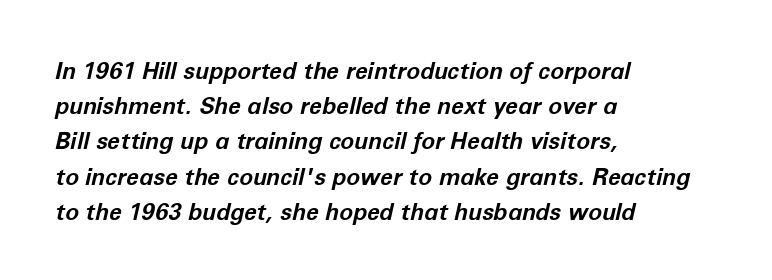
Q: Is the text bold? A: Yes.
Q: Is the text italic (slanted)? A: Yes, it leans right by about 12 degrees.
Q: Is the text underlined? A: No.
Q: How is the paragraph aligned? A: Left-aligned.
Q: Is the spacing between letters normal or unusually wide? A: Normal.
Q: Is the spacing between lines tight, normal or loose? A: Normal.
